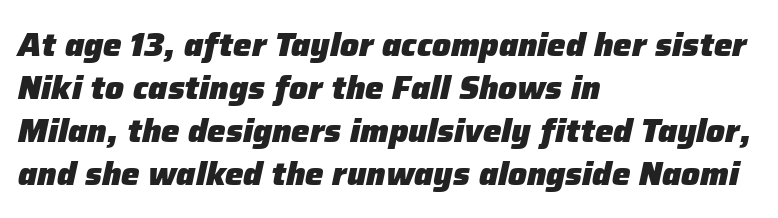
Spacing between characters is what you'd get straight out of the box. Proportional: the letters do not fall into vertical columns. In terms of leading, this rendering sits right in the middle. Look at the stroke-to-counter ratio: heavy, a bold.
